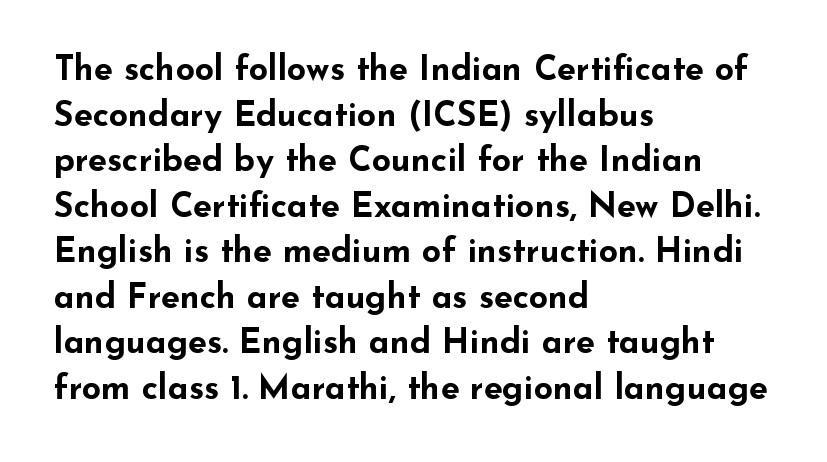
Q: Is the text bold? A: Yes.
Q: Is the text italic (slanted)? A: No, it is upright.
Q: Is the typeface a serif or a sans-serif typeface? A: Sans-serif.
Q: Is the text underlined? A: No.
Q: How is the paragraph aligned? A: Left-aligned.
Q: Is the spacing between letters normal or unusually wide? A: Normal.
Q: Is the spacing between lines tight, normal or loose? A: Normal.
Q: Width (condensed, normal, or wide)? A: Wide.
Q: Stroke contrast? A: Low.
Q: x-height? A: Small.
Q: Monospaced? A: No.
